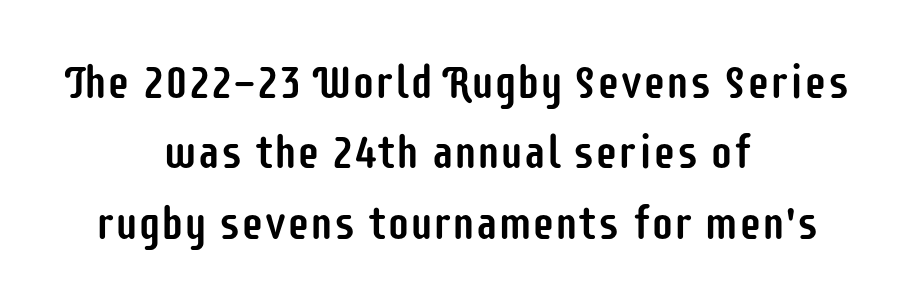
The image shows 46 px condensed sans-serif type, upright; set centered, normal line spacing (1.53x), normal letter spacing, not underlined; low stroke contrast and a large x-height.
